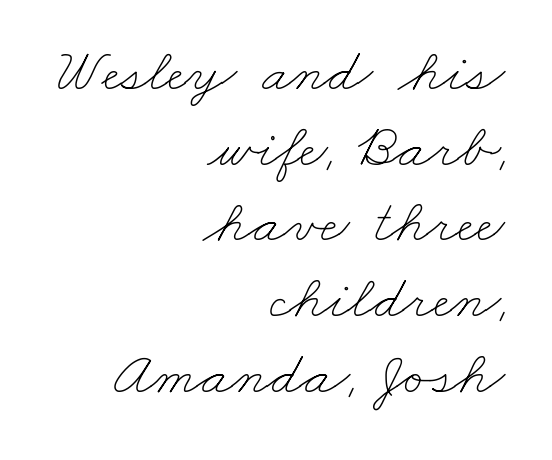
{"bold": "no", "weight": "thin", "width": "wide", "stroke_contrast": "low", "x_height": "small", "monospaced": "no", "underline": "no", "align": "right", "line_spacing_ratio": 1.22, "letter_spacing": "normal", "letter_spacing_em": 0.0, "glyph_px": 62}
